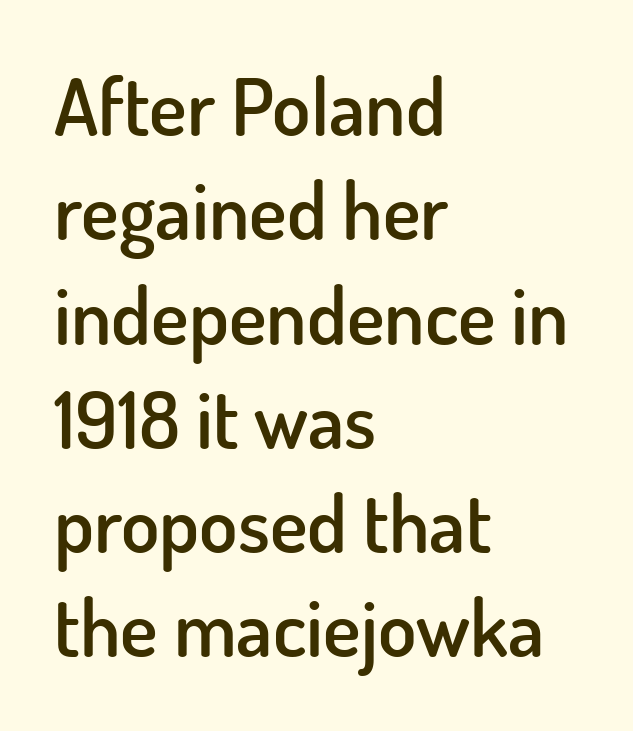
Q: Is the text bold? A: Semi-bold.
Q: Is the text italic (slanted)? A: No, it is upright.
Q: Is the typeface a serif or a sans-serif typeface? A: Sans-serif.
Q: Is the text underlined? A: No.
Q: How is the paragraph aligned? A: Left-aligned.
Q: Is the spacing between letters normal or unusually wide? A: Normal.
Q: Is the spacing between lines tight, normal or loose? A: Normal.
Q: Width (condensed, normal, or wide)? A: Normal.
Q: Stroke contrast? A: Low.
Q: x-height? A: Small.
Q: Monospaced? A: No.
